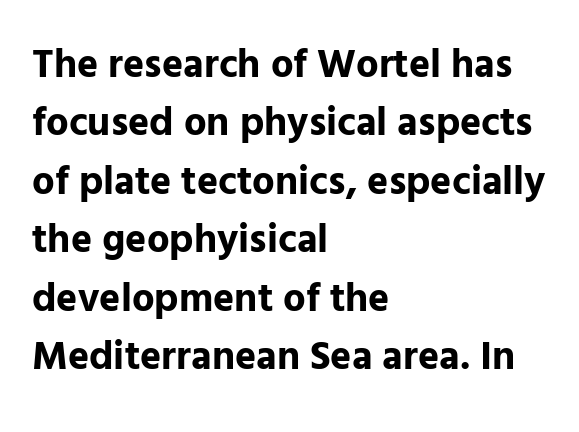
The compositor pushed each line to the left boundary. Caption: standard tracking, unaltered. A clean baseline with only descenders dipping below it. Varying glyph widths throughout — classic text-font behaviour. Reading down the column, the eye jumps a familiar distance to each next line. A dark, heavy texture on the line: the type is bold.
